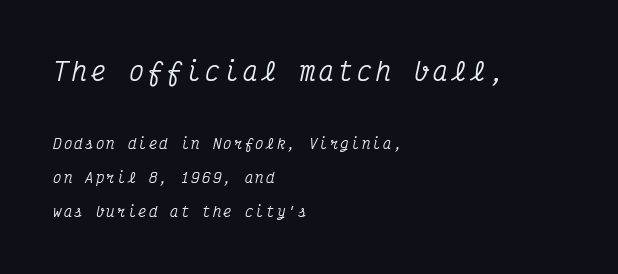
The image shows 25 px text type, italic (leaning right); set left-aligned, loose line spacing (2.41x), not underlined; the first (top) block is 1.79x larger.
